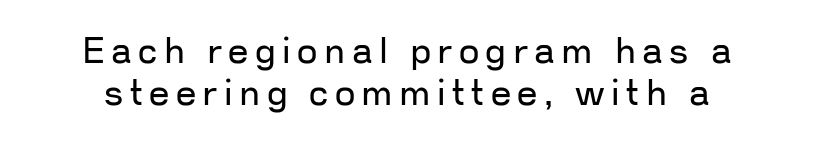
The image shows 36 px regular-weight sans-serif type, upright; set line spacing 1.17x, not underlined; low stroke contrast and a medium x-height.
